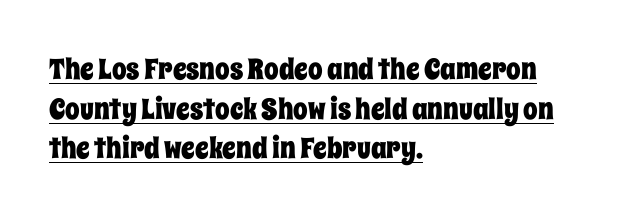
Q: Is the text italic (slanted)? A: No, it is upright.
Q: Is the text underlined? A: Yes.
Q: How is the paragraph aligned? A: Left-aligned.
Q: Is the spacing between letters normal or unusually wide? A: Normal.
Q: Is the spacing between lines tight, normal or loose? A: Normal.
Q: Width (condensed, normal, or wide)? A: Condensed.
Q: Stroke contrast? A: Low.
Q: x-height? A: Large.
Q: Monospaced? A: No.
